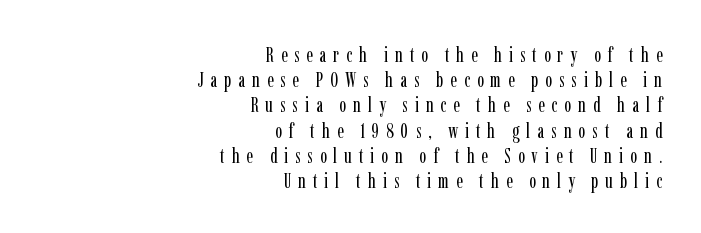
Q: Is the text bold? A: No.
Q: Is the text italic (slanted)? A: No, it is upright.
Q: Is the text underlined? A: No.
Q: How is the paragraph aligned? A: Right-aligned.
Q: Is the spacing between letters normal or unusually wide? A: Unusually wide.
